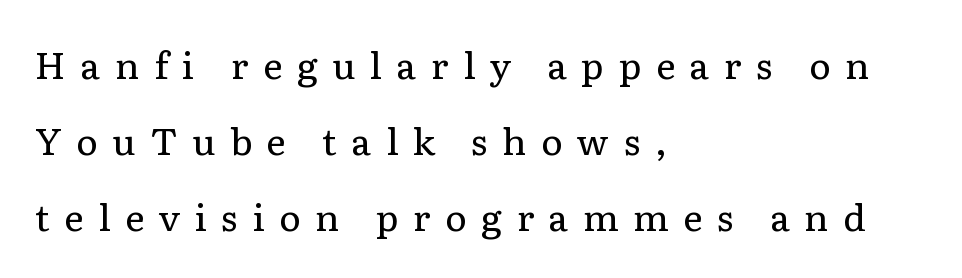
This sample has the flowing, uneven cadence of proportional lettering. Look at the tracking — it's clearly loosened, letters drifting apart. These lines are composed in type with serifs. The cut favours lightness, reaching ordinary text weight at its darkest. One-word summary of the alignment: left.
